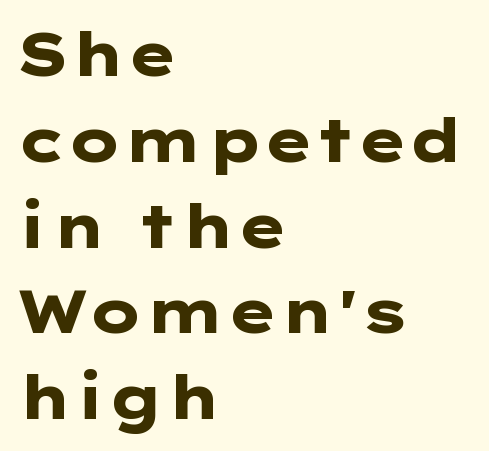
Q: Is the text bold? A: Yes.
Q: Is the text italic (slanted)? A: No, it is upright.
Q: Is the typeface a serif or a sans-serif typeface? A: Sans-serif.
Q: Is the text underlined? A: No.
Q: How is the paragraph aligned? A: Left-aligned.
Q: Is the spacing between letters normal or unusually wide? A: Normal.
Q: Is the spacing between lines tight, normal or loose? A: Normal.
Q: Width (condensed, normal, or wide)? A: Wide.
Q: Stroke contrast? A: Low.
Q: x-height? A: Medium.
